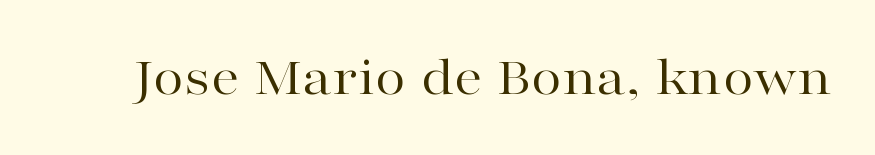
The image shows 57 px regular-weight, wide serif type, upright; set normal letter spacing, not underlined; high stroke contrast and a medium x-height.
